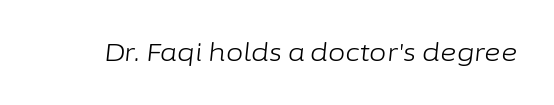
Q: Is the text bold? A: No.
Q: Is the text italic (slanted)? A: Yes, it leans right by about 6 degrees.
Q: Is the text underlined? A: No.
Q: Is the spacing between letters normal or unusually wide? A: Normal.
